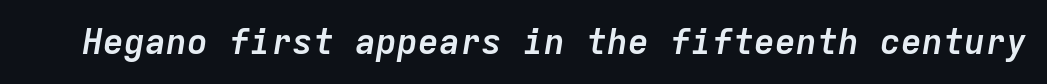
Q: Is the text bold? A: Yes.
Q: Is the text italic (slanted)? A: Yes, it leans right by about 9 degrees.
Q: Is the text underlined? A: No.
Q: Is the spacing between letters normal or unusually wide? A: Normal.
Q: Width (condensed, normal, or wide)? A: Normal.
Q: Stroke contrast? A: Low.
Q: x-height? A: Medium.
Q: Monospaced? A: Yes.
